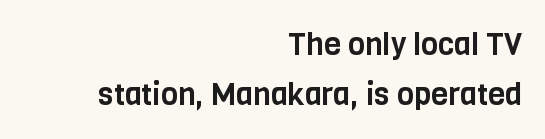
{"serif": "no", "italic": "no", "width": "condensed", "stroke_contrast": "low", "x_height": "large", "monospaced": "no", "underline": "no", "align": "right", "line_spacing": "normal", "line_spacing_ratio": 1.6, "letter_spacing": "normal", "letter_spacing_em": 0.0, "glyph_px": 31}
